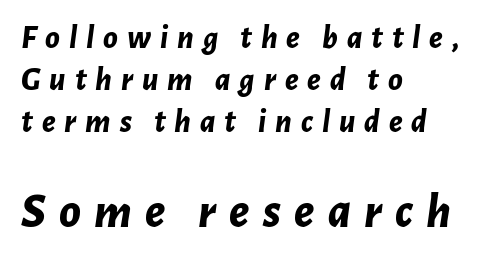
The image shows 49 px bold type, italic (leaning right); set left-aligned, normal line spacing (1.28x), unusually wide letter spacing (+0.27 em), not underlined; the second (bottom) block is 1.48x larger; low stroke contrast and a medium x-height.
